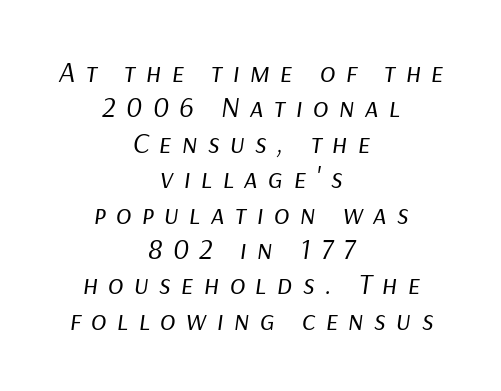
Q: Is the text bold? A: No.
Q: Is the text italic (slanted)? A: Yes, it leans right by about 9 degrees.
Q: Is the text underlined? A: No.
Q: How is the paragraph aligned? A: Centered.
Q: Is the spacing between letters normal or unusually wide? A: Unusually wide.
Q: Width (condensed, normal, or wide)? A: Normal.
Q: Stroke contrast? A: Low.
Q: x-height? A: Medium.
Q: Monospaced? A: No.
